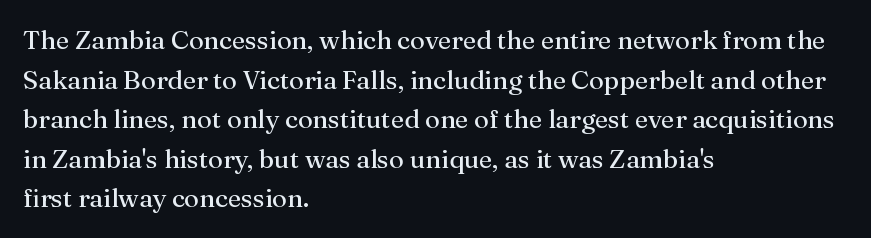
Q: Is the text bold? A: No.
Q: Is the text italic (slanted)? A: No, it is upright.
Q: Is the text underlined? A: No.
Q: How is the paragraph aligned? A: Left-aligned.
Q: Is the spacing between letters normal or unusually wide? A: Normal.
Q: Is the spacing between lines tight, normal or loose? A: Normal.
